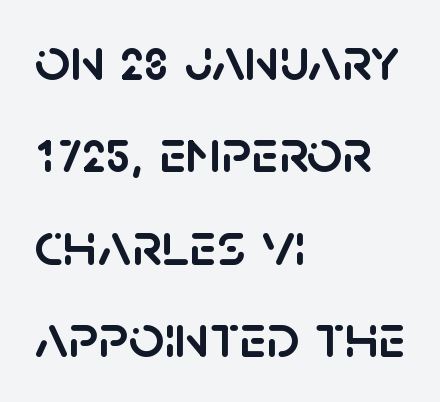
The image shows 62 px sans-serif type, upright; set left-aligned, normal line spacing (1.49x), normal letter spacing, not underlined; low stroke contrast and a large x-height.
